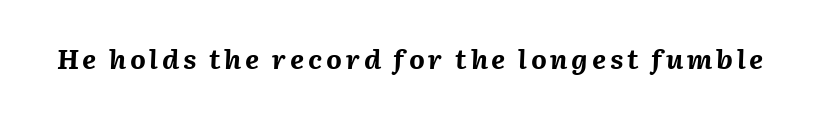
Q: Is the text bold? A: Yes.
Q: Is the text italic (slanted)? A: Yes, it leans right by about 2 degrees.
Q: Is the text underlined? A: No.
